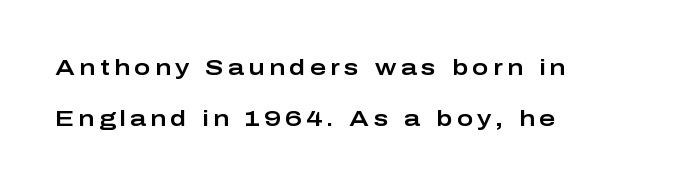
Left-aligned paragraph, ragged on the right. This sample trades compactness for vertical openness between lines. The tracking jumps out immediately: characters are airy and widely separated. Posture: upright roman.
